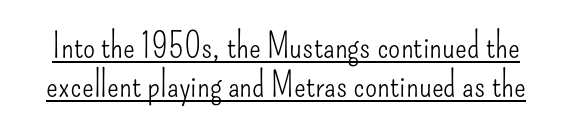
The image shows 35 px light, condensed sans-serif type, upright; set tight line spacing (1.11x), normal letter spacing, underlined; low stroke contrast and a small x-height.
